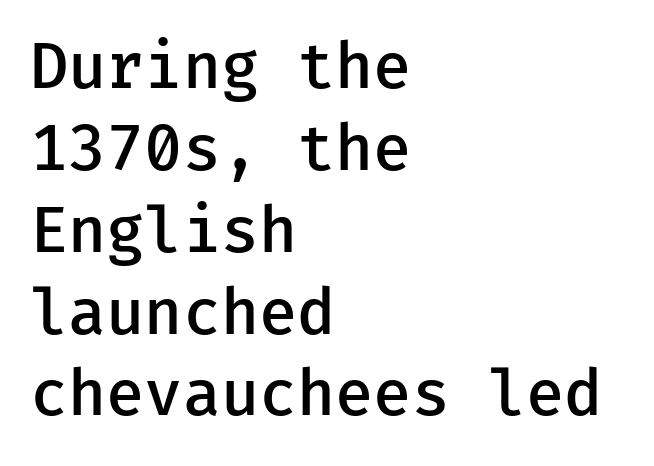
Q: Is the text bold? A: Semi-bold.
Q: Is the text italic (slanted)? A: No, it is upright.
Q: Is the typeface a serif or a sans-serif typeface? A: Sans-serif.
Q: Is the text underlined? A: No.
Q: How is the paragraph aligned? A: Left-aligned.
Q: Is the spacing between letters normal or unusually wide? A: Normal.
Q: Is the spacing between lines tight, normal or loose? A: Normal.
Q: Width (condensed, normal, or wide)? A: Normal.
Q: Stroke contrast? A: Low.
Q: x-height? A: Medium.
